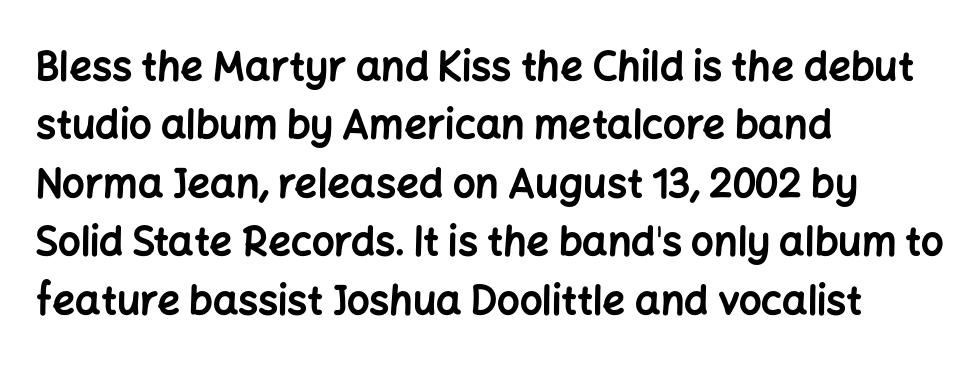
Q: Is the text bold? A: Yes.
Q: Is the text italic (slanted)? A: No, it is upright.
Q: Is the typeface a serif or a sans-serif typeface? A: Sans-serif.
Q: Is the text underlined? A: No.
Q: How is the paragraph aligned? A: Left-aligned.
Q: Is the spacing between letters normal or unusually wide? A: Normal.
Q: Is the spacing between lines tight, normal or loose? A: Normal.
Q: Width (condensed, normal, or wide)? A: Normal.
Q: Stroke contrast? A: Low.
Q: x-height? A: Medium.
Q: Monospaced? A: No.
